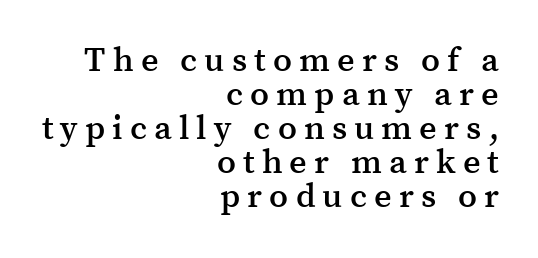
{"serif": "yes", "italic": "no", "bold": "semi", "weight": "semibold", "width": "normal", "stroke_contrast": "medium", "x_height": "medium", "monospaced": "no", "underline": "no", "align": "right", "line_spacing": "tight", "line_spacing_ratio": 1.0, "letter_spacing": "wide", "letter_spacing_em": 0.21, "glyph_px": 34}
